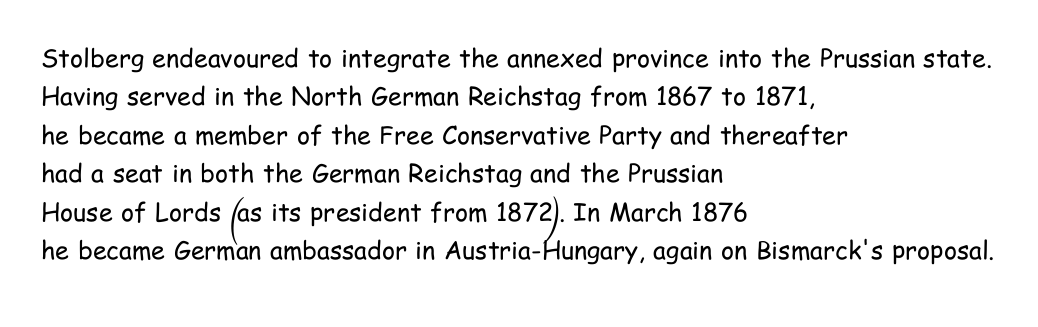
This sample uses an upright cut, with every glyph sitting square on the baseline. The string is rendered with underlining switched off. Tracking value appears to be zero — textbook default spacing. The lines in this sample share a left origin and differ only in where they stop. Vertical spacing — default.
